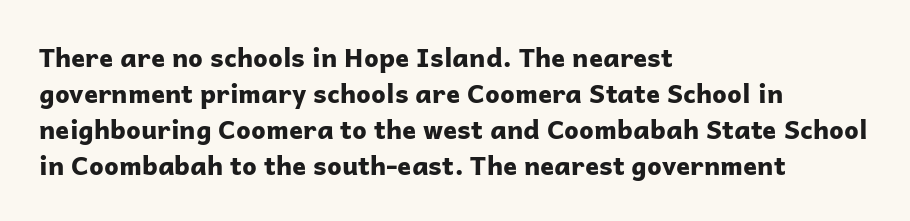
{"italic": "no", "bold": "yes", "underline": "no", "align": "left", "line_spacing": "normal", "line_spacing_ratio": 1.38, "letter_spacing": "normal", "letter_spacing_em": 0.0, "glyph_px": 26}
